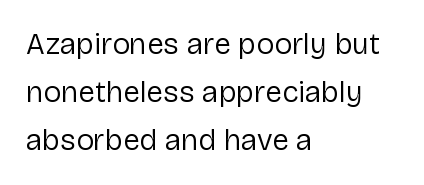
Where is the straight margin? On the left. The space between consecutive lines is moderate. There is no visible air inserted between adjacent glyphs. The font is comparable to plain body text, perhaps lighter. The baseline area is clear.
